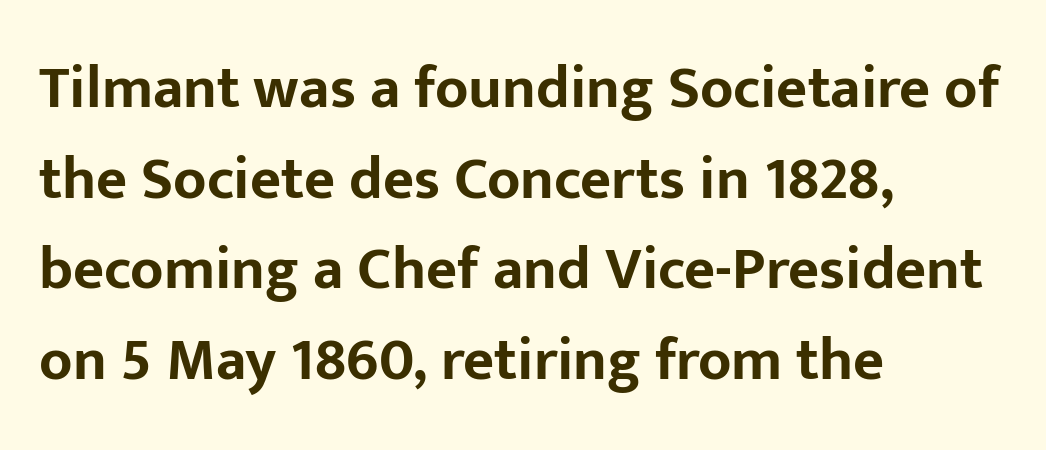
{"serif": "no", "italic": "no", "bold": "yes", "weight": "bold", "width": "normal", "stroke_contrast": "low", "x_height": "medium", "monospaced": "no", "underline": "no", "align": "left", "line_spacing": "normal", "line_spacing_ratio": 1.51, "letter_spacing": "normal", "letter_spacing_em": 0.0, "glyph_px": 60}
